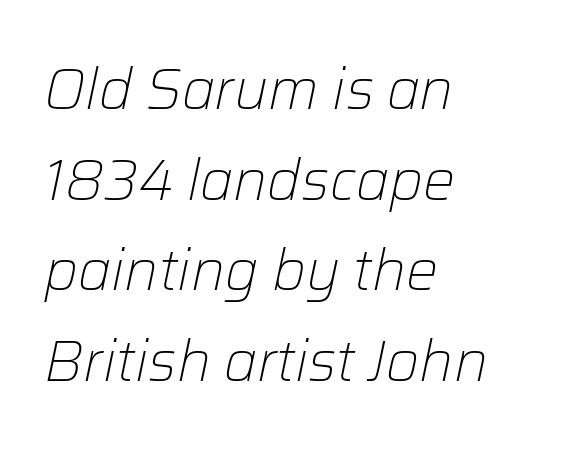
The image shows 57 px light type, italic (leaning right); set left-aligned, normal line spacing (1.59x), normal letter spacing, not underlined; low stroke contrast and a medium x-height.
